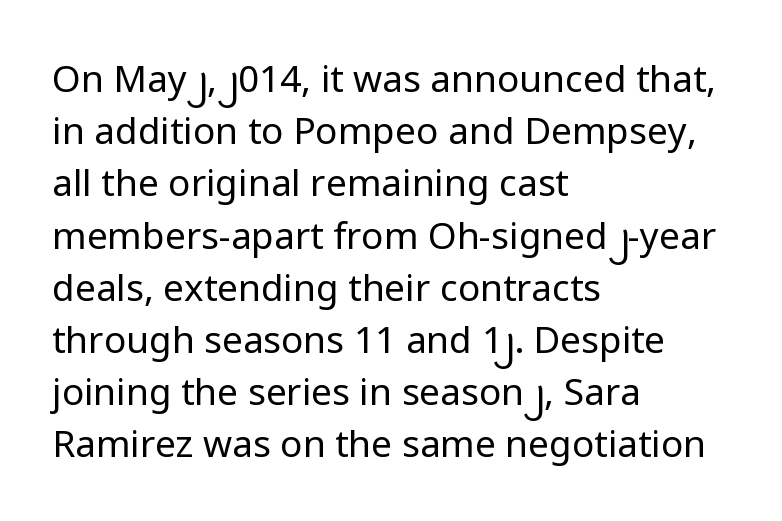
Q: Is the text bold? A: No.
Q: Is the text italic (slanted)? A: No, it is upright.
Q: Is the typeface a serif or a sans-serif typeface? A: Sans-serif.
Q: Is the text underlined? A: No.
Q: How is the paragraph aligned? A: Left-aligned.
Q: Is the spacing between letters normal or unusually wide? A: Normal.
Q: Is the spacing between lines tight, normal or loose? A: Normal.
Q: Width (condensed, normal, or wide)? A: Normal.
Q: Stroke contrast? A: Low.
Q: x-height? A: Medium.
Q: Monospaced? A: No.
